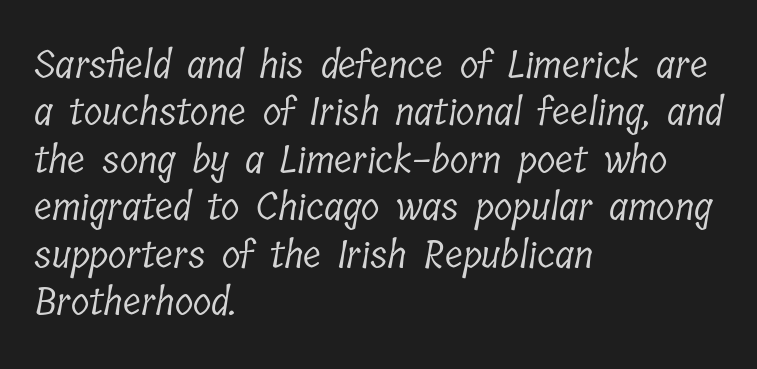
Proportional: the letters do not fall into vertical columns. The weight tops out at a normal text grade. Leftover space on each line is placed entirely after the last word. The passage shown is typeset with a serif family.
